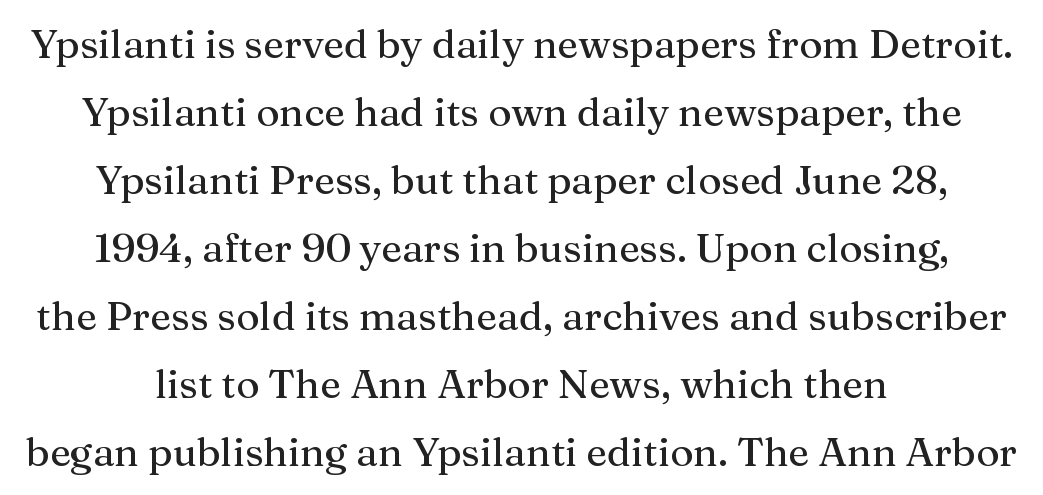
{"serif": "yes", "italic": "no", "width": "normal", "stroke_contrast": "medium", "x_height": "medium", "monospaced": "no", "underline": "no", "align": "center", "line_spacing": "normal", "line_spacing_ratio": 1.7, "letter_spacing": "normal", "letter_spacing_em": 0.0, "glyph_px": 40}
